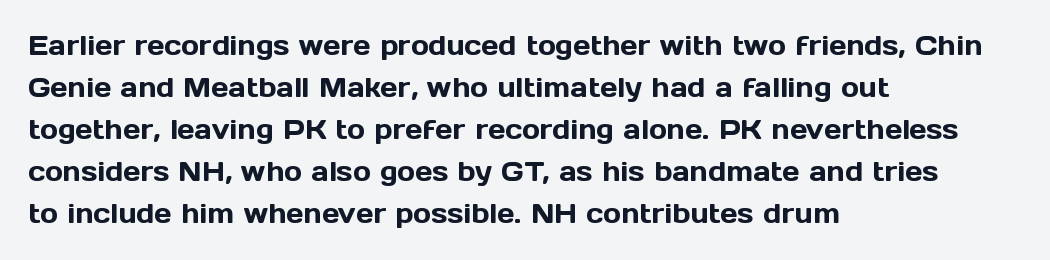
The image shows 27 px text type, upright; set left-aligned, normal line spacing (1.56x), normal letter spacing, not underlined.
